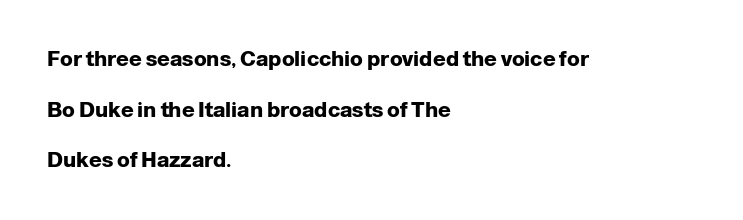
The image shows 21 px bold type, upright; set left-aligned, loose line spacing (2.41x), normal letter spacing, not underlined.
